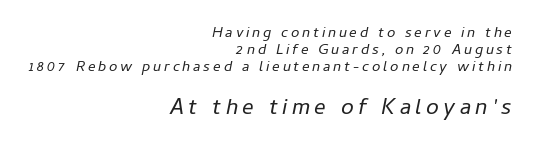
Block two is the big one; block one sits smaller above it. One-word summary of the alignment: right. In terms of posture, this sample is oblique. This is not heavy type; no bold has been used.
